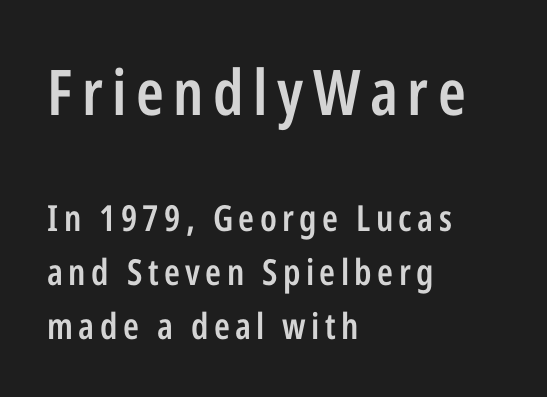
Moderately thickened strokes mark this as semibold type. Reading top to bottom, the characters get smaller at the block break. The ragged edge is on the right, which tells us the setting is flush left. A typesetter would mark this as roman, not italic. Plain, unruled lines of type.
